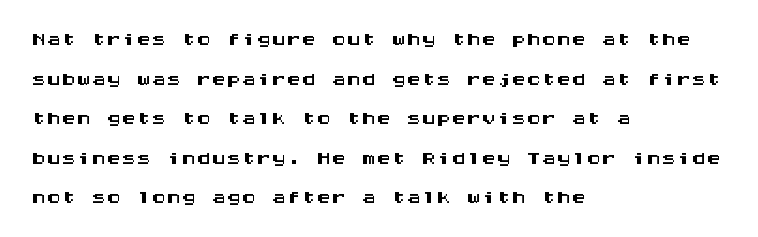
The image shows 30 px wide sans-serif type, upright, monospaced; set left-aligned, normal line spacing (1.32x), normal letter spacing, not underlined; medium stroke contrast and a large x-height.
